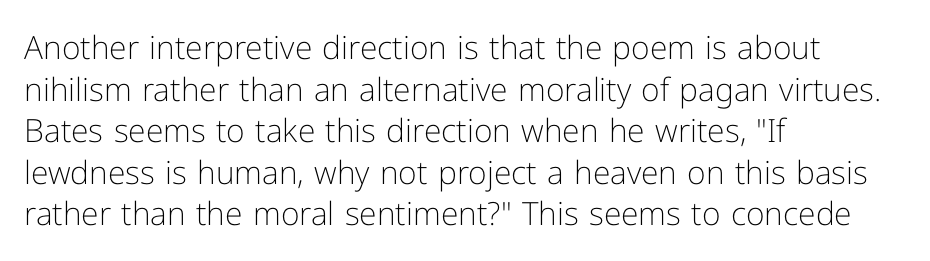
Think of a printed novel: that variable character pitch is what you see here. Anything drawn beneath the words? Only blank space. The face used here is a sans, in the tradition of grotesques and geometrics. Layout note: lines flush left. The face looks like a standard text weight, possibly lighter. The rendering uses a moderate line-height, typical for paragraphs.
